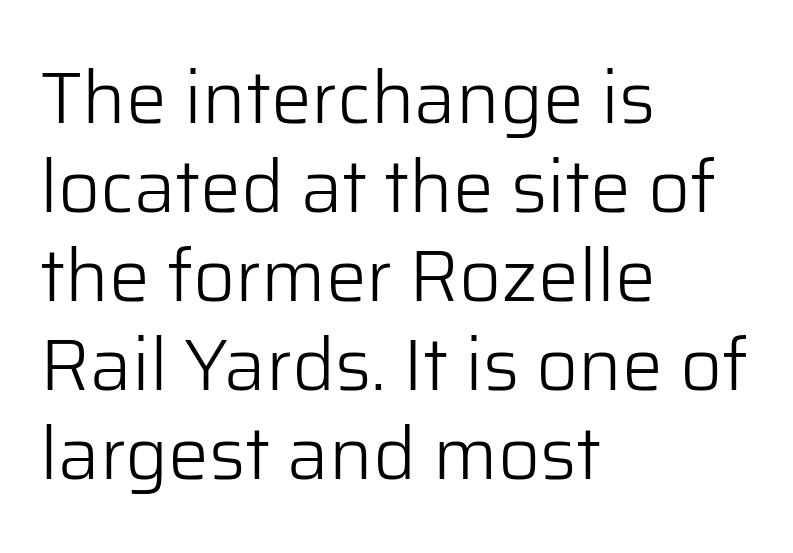
The image shows 73 px light sans-serif type, upright; set left-aligned, line spacing 1.22x, normal letter spacing, not underlined; low stroke contrast and a medium x-height.
